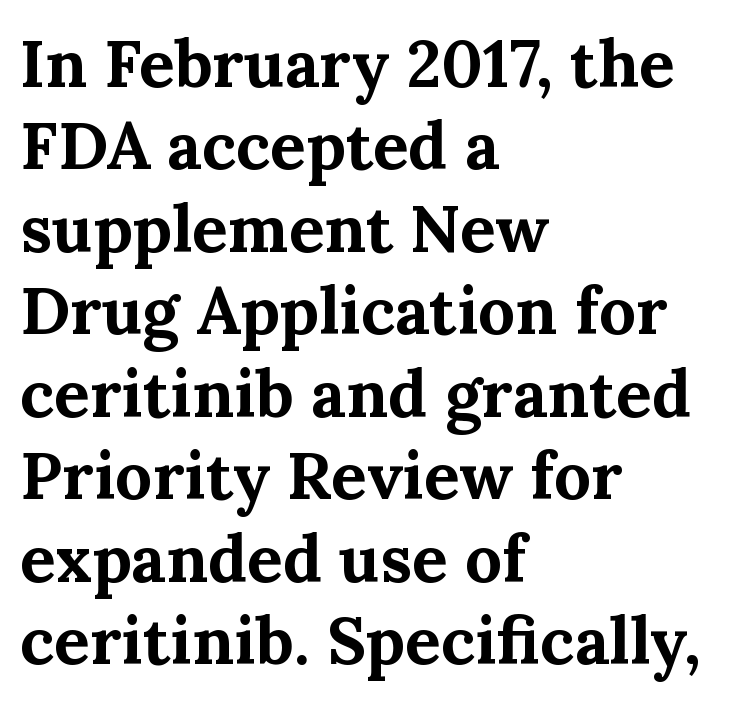
Plain, unruled lines of type. Does the copy run flush right? No — it runs flush left. Spacing between characters is what you'd get straight out of the box. Look at the bottom of the vertical strokes: they flare into serifs here. Looks like regular typesetting: each glyph gets only the width it needs.
